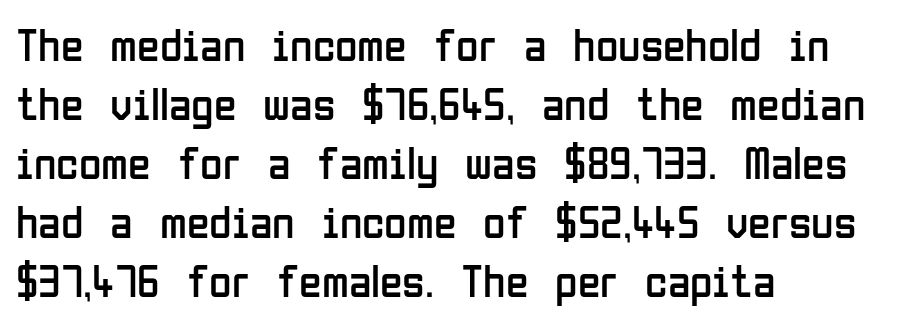
No chunkiness to these letters — they're not bold. The strip under each line holds only bare page. Varying glyph widths throughout — classic text-font behaviour. Teacher's note: observe the even left margin — that is flush-left alignment. The type family on display is of the sans-serif kind. Inter-character spacing is left at the font's built-in metrics.
